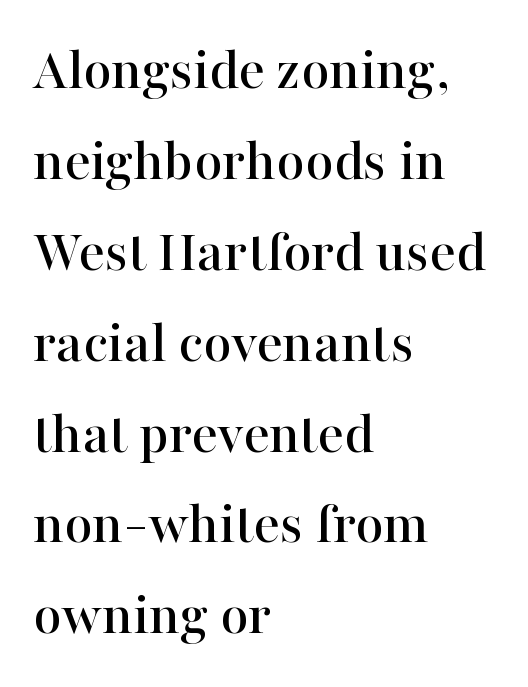
{"serif": "yes", "italic": "no", "width": "normal", "stroke_contrast": "high", "x_height": "medium", "monospaced": "no", "underline": "no", "align": "left", "line_spacing": "normal", "line_spacing_ratio": 1.49, "letter_spacing": "normal", "letter_spacing_em": 0.0, "glyph_px": 61}
